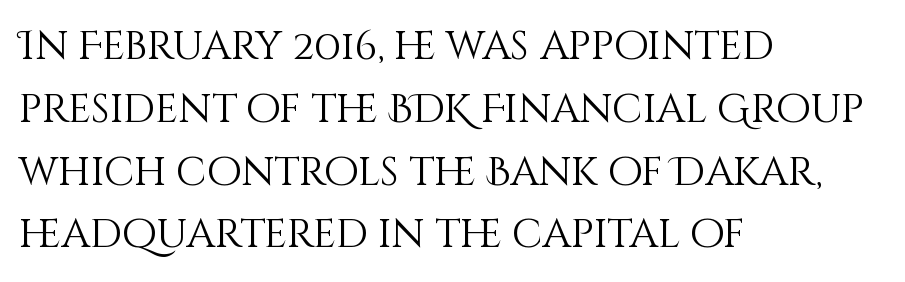
Q: Is the text bold? A: No.
Q: Is the text italic (slanted)? A: No, it is upright.
Q: Is the text underlined? A: No.
Q: How is the paragraph aligned? A: Left-aligned.
Q: Is the spacing between letters normal or unusually wide? A: Normal.
Q: Is the spacing between lines tight, normal or loose? A: Normal.
Q: Width (condensed, normal, or wide)? A: Normal.
Q: Stroke contrast? A: Medium.
Q: x-height? A: Large.
Q: Monospaced? A: No.
